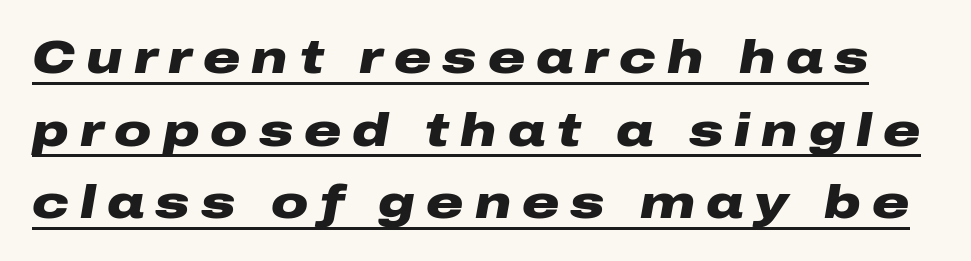
{"italic": "yes", "lean": "right", "slant_degrees": 10, "bold": "yes", "weight": "heavy", "width": "wide", "stroke_contrast": "low", "x_height": "medium", "monospaced": "no", "underline": "yes", "line_spacing": "normal", "line_spacing_ratio": 1.58, "letter_spacing": "wide", "letter_spacing_em": 0.24, "glyph_px": 46}
